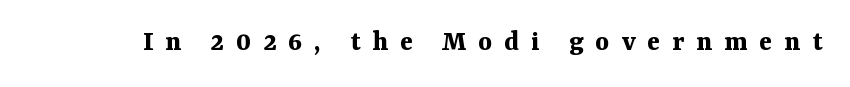
The image shows 30 px bold serif type, upright; set unusually wide letter spacing (+0.39 em), not underlined; medium stroke contrast and a medium x-height.
